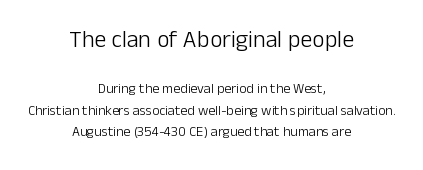
Quick note: underline off. Caption: upper text group enlarged, lower text group reduced. Notice how descenders clear the ascenders below comfortably — that's standard leading. The line texture is even and compact thanks to regular tracking.
